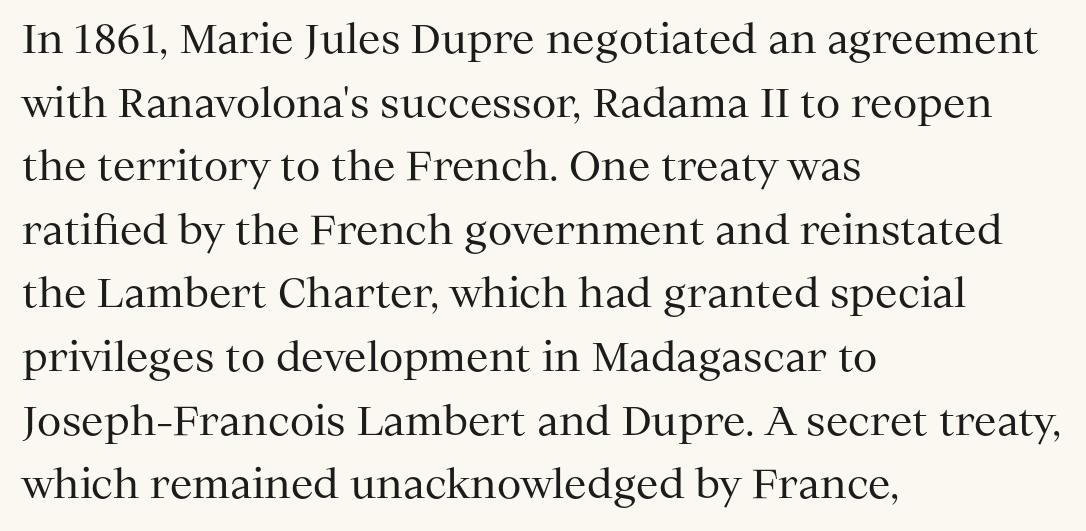
The image shows 40 px regular-weight serif type, upright; set left-aligned, normal line spacing (1.59x), normal letter spacing, not underlined; medium stroke contrast and a medium x-height.
